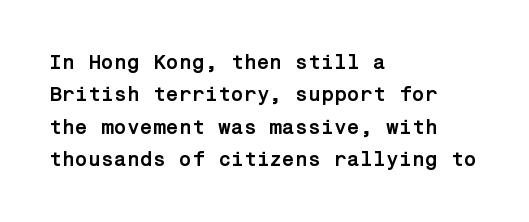
The image shows 21 px bold type, upright; set left-aligned, normal line spacing (1.54x), normal letter spacing, not underlined.
